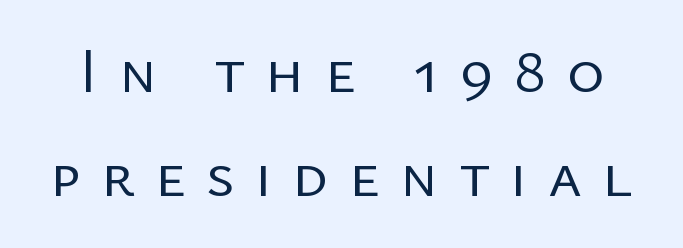
The image shows 64 px regular-weight sans-serif type, upright; set normal line spacing (1.62x), unusually wide letter spacing (+0.32 em), not underlined; low stroke contrast and a medium x-height.
